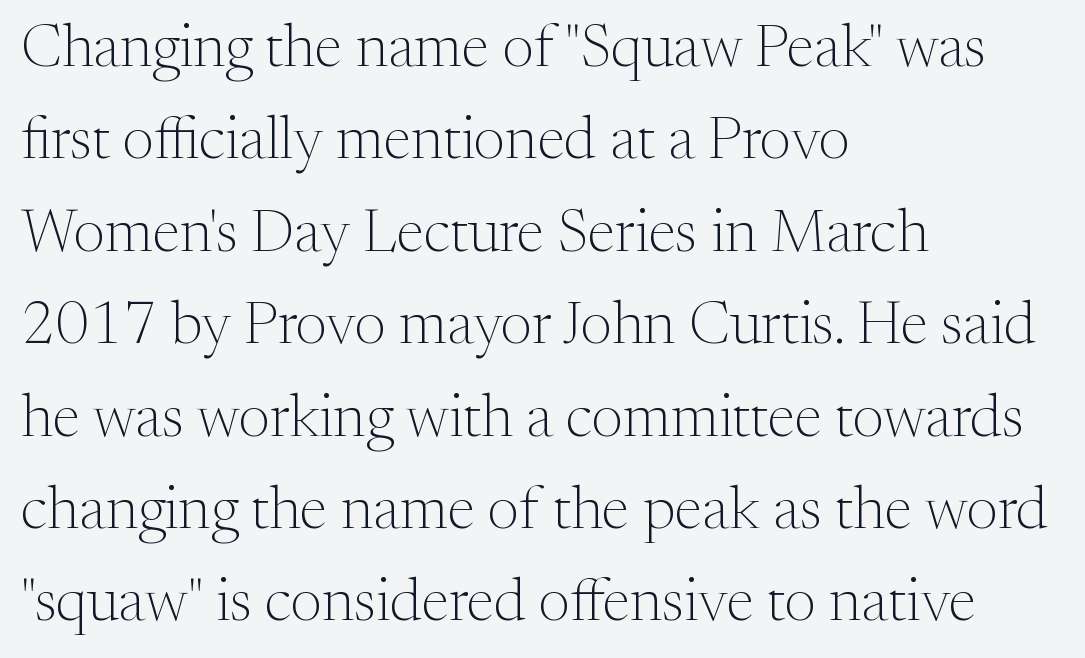
Horizontally, the lines are justified to the leading edge only. Each letter keeps its own natural width here, so spacing adapts to shape. Unmarked baselines from the first word to the last. In terms of leading, this rendering sits right in the middle. The passage shown is typeset with a serif family. Here the glyphs are tracked normally, forming tight word shapes.
